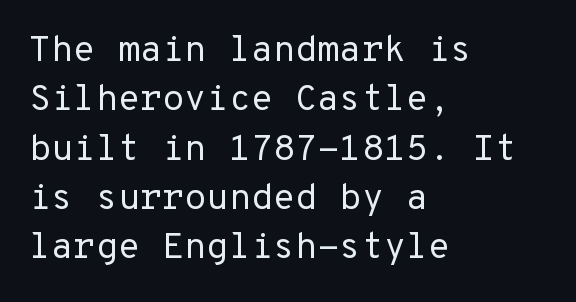
The image shows 36 px regular-weight sans-serif type, upright, monospaced; set left-aligned, normal line spacing (1.37x), normal letter spacing, not underlined; low stroke contrast and a medium x-height.
